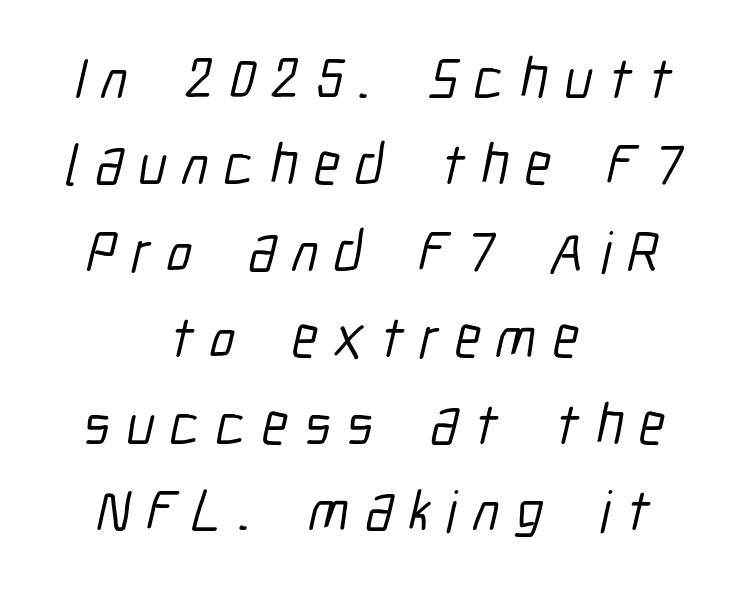
The image shows 58 px condensed sans-serif type; set centered, normal line spacing (1.49x), unusually wide letter spacing (+0.27 em), not underlined; low stroke contrast and a medium x-height.
